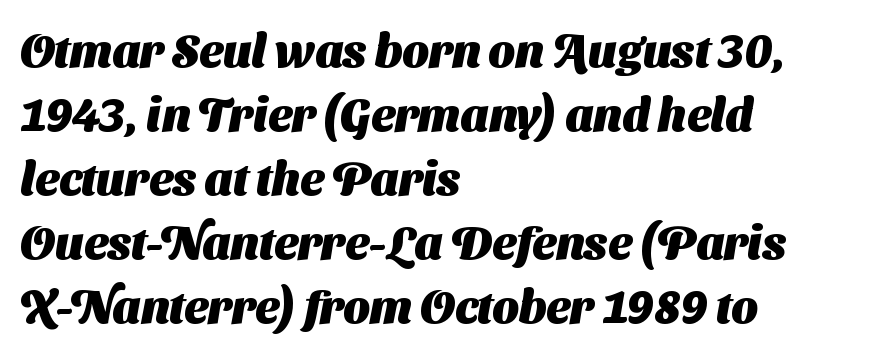
{"serif": "no", "bold": "yes", "weight": "heavy", "width": "normal", "stroke_contrast": "medium", "x_height": "medium", "monospaced": "no", "underline": "no", "align": "left", "line_spacing": "normal", "line_spacing_ratio": 1.39, "letter_spacing": "normal", "letter_spacing_em": 0.0, "glyph_px": 46}
